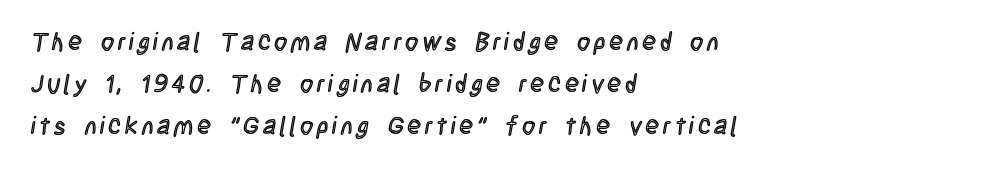
The image shows 25 px text type; set left-aligned, normal line spacing (1.69x), not underlined.
